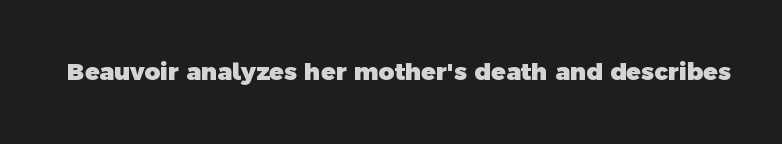
Standard letterfit; no display-style spreading of the glyphs. What weight is shown? A full bold with thick strokes. Has an underline been added? It has not.
